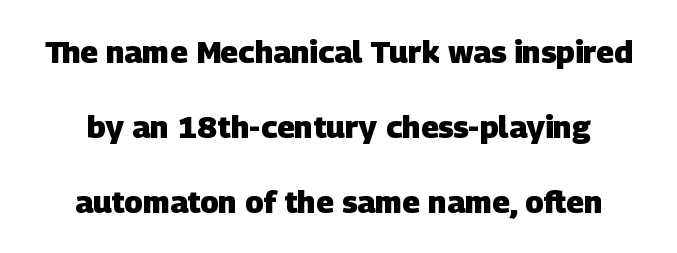
Q: Is the text bold? A: Yes.
Q: Is the typeface a serif or a sans-serif typeface? A: Sans-serif.
Q: Is the text underlined? A: No.
Q: Is the spacing between letters normal or unusually wide? A: Normal.
Q: Is the spacing between lines tight, normal or loose? A: Loose.
Q: Width (condensed, normal, or wide)? A: Normal.
Q: Stroke contrast? A: Low.
Q: x-height? A: Large.
Q: Monospaced? A: No.
